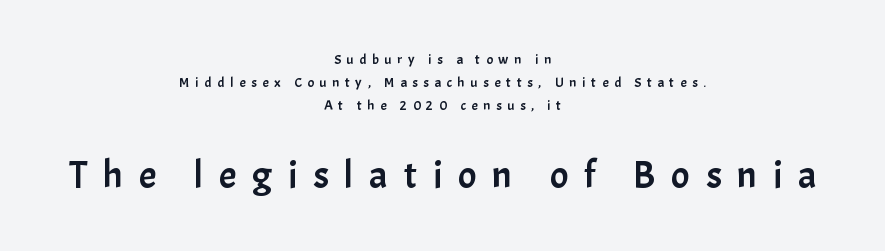
Q: Is the text italic (slanted)? A: No, it is upright.
Q: Is the typeface a serif or a sans-serif typeface? A: Sans-serif.
Q: Is the text underlined? A: No.
Q: How is the paragraph aligned? A: Centered.
Q: Is the spacing between letters normal or unusually wide? A: Unusually wide.
Q: Is the spacing between lines tight, normal or loose? A: Normal.
Q: Which block of text is set in a larger size, the first (top) or the second (bottom)? A: The second (bottom) one.
Q: Width (condensed, normal, or wide)? A: Normal.
Q: Stroke contrast? A: Low.
Q: x-height? A: Medium.
Q: Monospaced? A: No.
